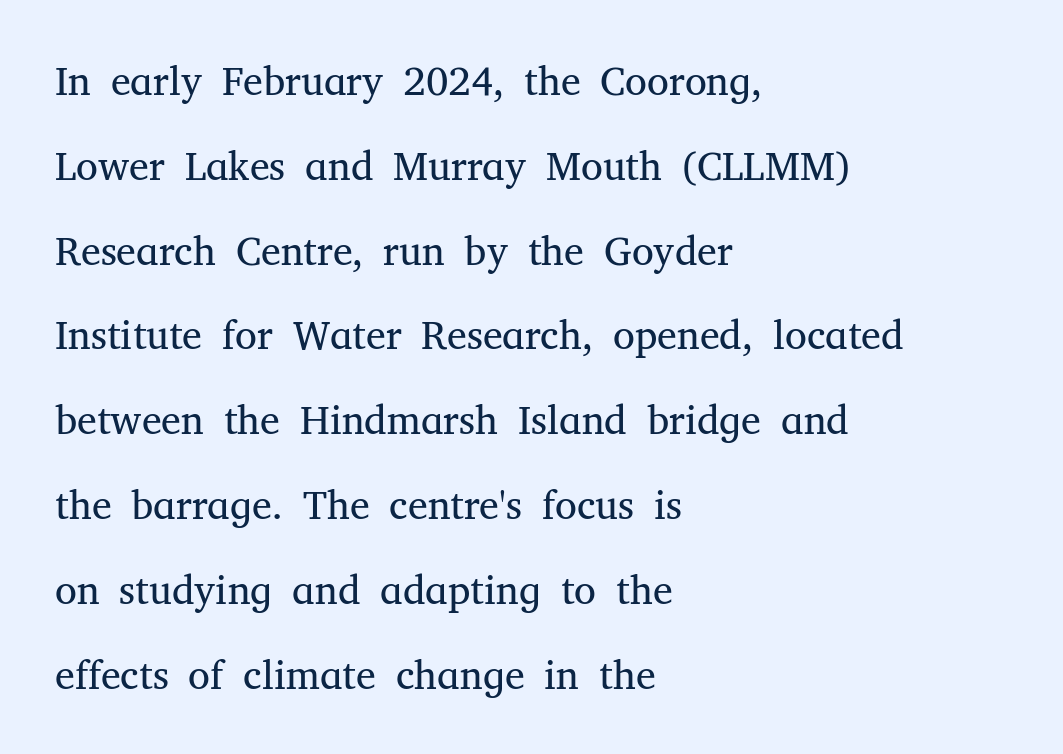
{"serif": "yes", "italic": "no", "bold": "no", "weight": "regular", "width": "normal", "stroke_contrast": "medium", "x_height": "medium", "monospaced": "no", "underline": "no", "align": "left", "line_spacing": "loose", "line_spacing_ratio": 2.12, "letter_spacing": "normal", "letter_spacing_em": 0.0, "glyph_px": 40}
